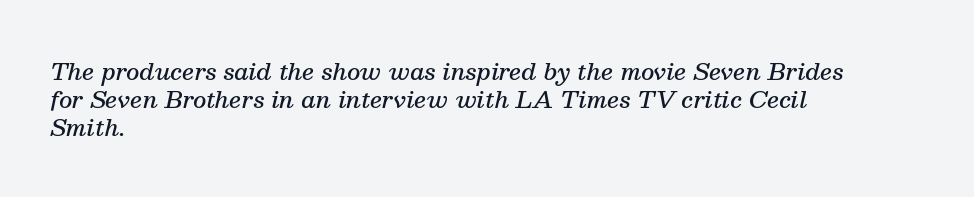
{"italic": "yes", "lean": "right", "slant_degrees": 13, "bold": "semi", "underline": "no", "align": "left", "line_spacing_ratio": 1.21, "letter_spacing": "normal", "letter_spacing_em": 0.0, "glyph_px": 23}
